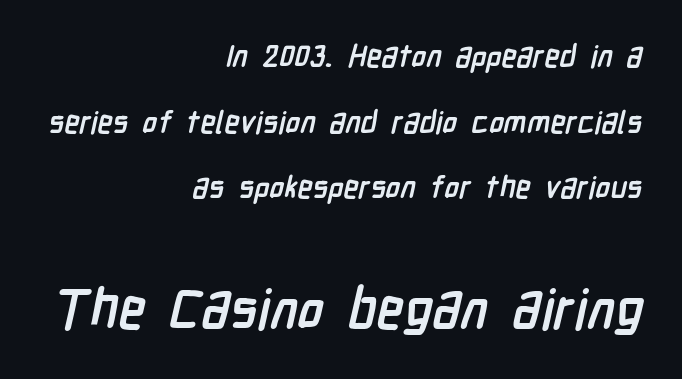
{"serif": "no", "bold": "yes", "weight": "semibold", "width": "condensed", "stroke_contrast": "low", "x_height": "medium", "monospaced": "no", "underline": "no", "align": "right", "line_spacing": "loose", "line_spacing_ratio": 2.12, "letter_spacing": "normal", "letter_spacing_em": 0.0, "larger_block": "second", "size_ratio": 1.77, "glyph_px": 55}
